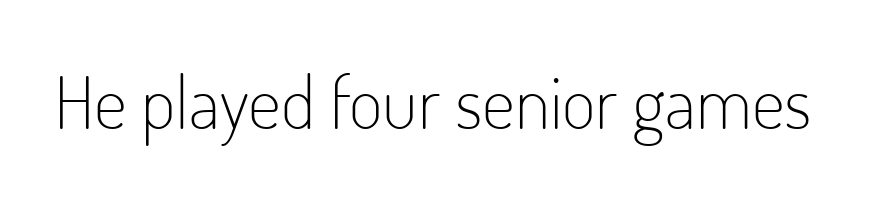
{"serif": "no", "italic": "no", "bold": "no", "weight": "light", "width": "condensed", "stroke_contrast": "low", "x_height": "small", "monospaced": "no", "underline": "no", "letter_spacing": "normal", "letter_spacing_em": 0.0, "glyph_px": 73}
